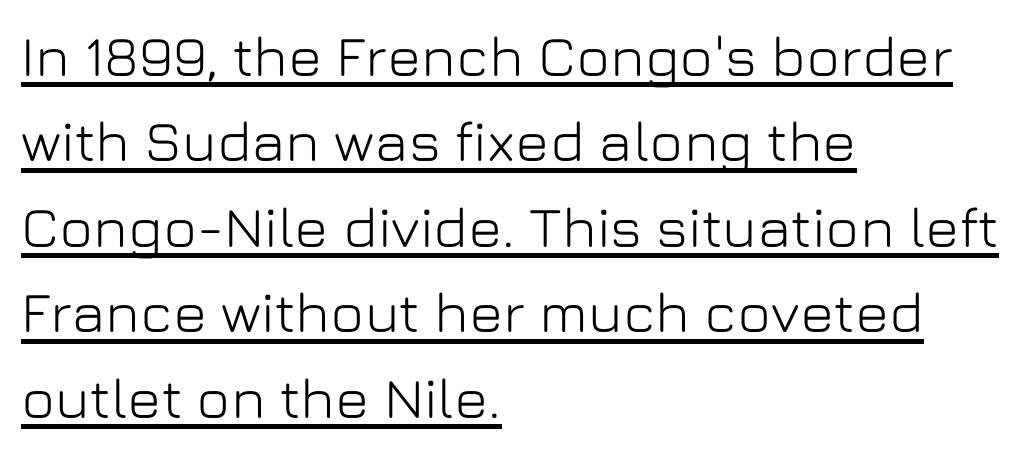
Q: Is the text italic (slanted)? A: No, it is upright.
Q: Is the typeface a serif or a sans-serif typeface? A: Sans-serif.
Q: Is the text underlined? A: Yes.
Q: How is the paragraph aligned? A: Left-aligned.
Q: Is the spacing between letters normal or unusually wide? A: Normal.
Q: Is the spacing between lines tight, normal or loose? A: Normal.
Q: Width (condensed, normal, or wide)? A: Normal.
Q: Stroke contrast? A: Low.
Q: x-height? A: Medium.
Q: Monospaced? A: No.
